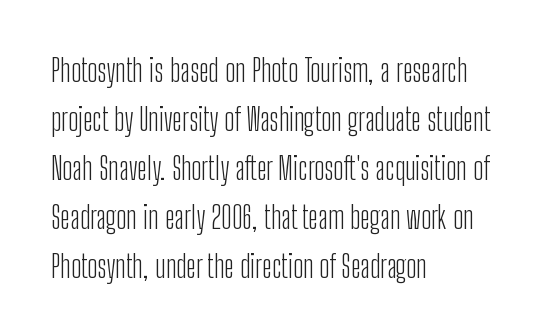
The image shows 31 px light, condensed sans-serif type, upright; set left-aligned, normal line spacing (1.58x), normal letter spacing, not underlined; low stroke contrast and a medium x-height.
